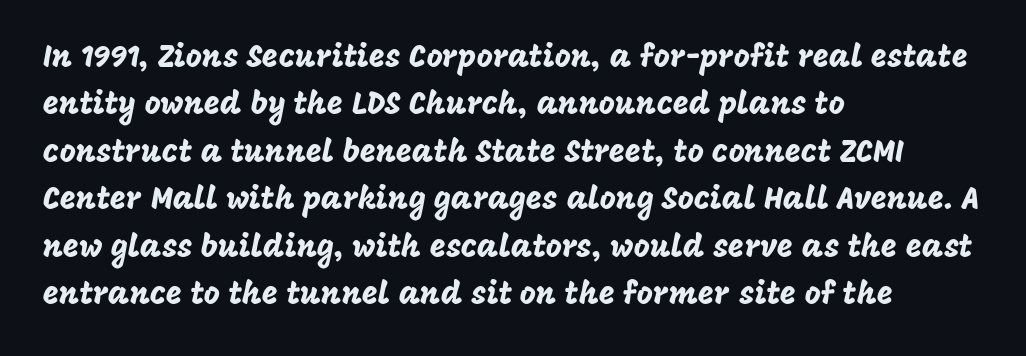
The rendering anchors every line to the left-hand side. The space beneath each line is pristine and unruled. You could call the tracking neutral — neither tight nor loose. I'd call this a sans setting — the letters go barefoot.
